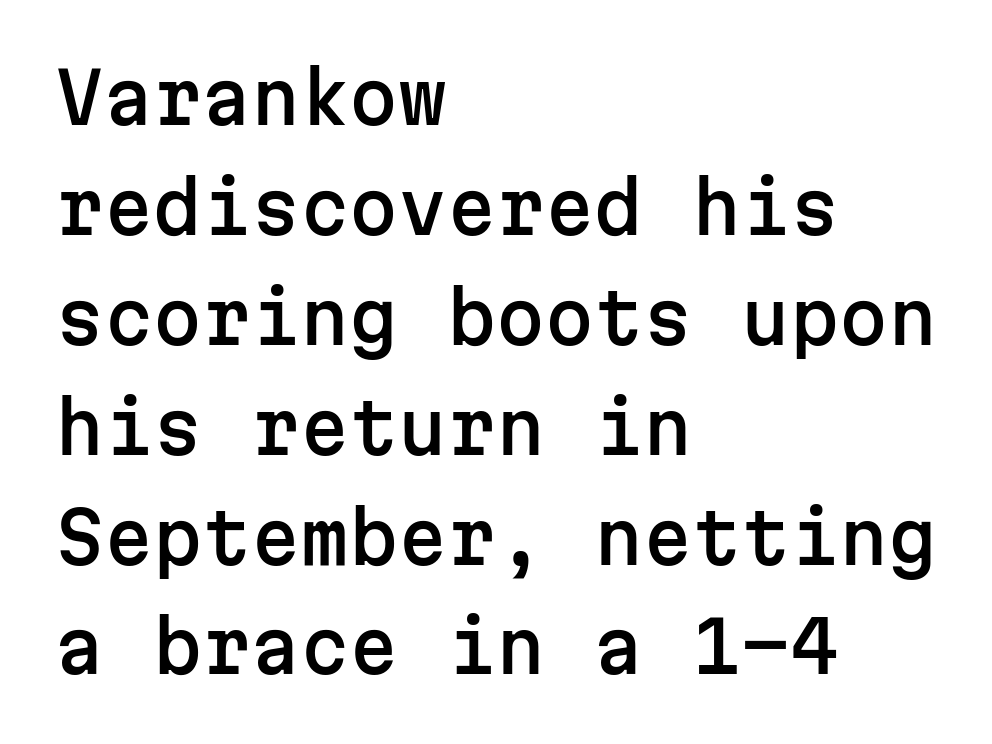
{"serif": "no", "italic": "no", "width": "normal", "stroke_contrast": "low", "x_height": "medium", "monospaced": "yes", "underline": "no", "align": "left", "line_spacing": "normal", "line_spacing_ratio": 1.57, "letter_spacing": "normal", "letter_spacing_em": 0.0, "glyph_px": 70}
